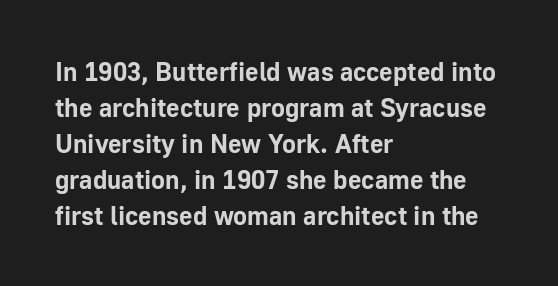
Q: Is the text bold? A: Yes.
Q: Is the text italic (slanted)? A: No, it is upright.
Q: Is the text underlined? A: No.
Q: How is the paragraph aligned? A: Left-aligned.
Q: Is the spacing between letters normal or unusually wide? A: Normal.
Q: Is the spacing between lines tight, normal or loose? A: Normal.
